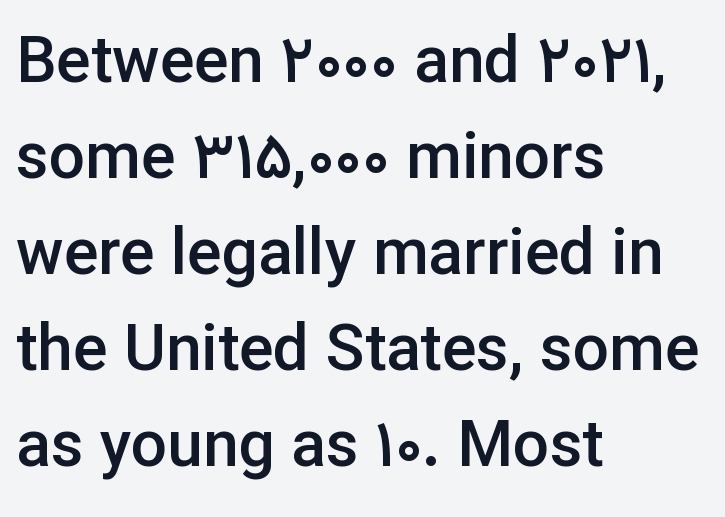
The image shows 64 px semibold sans-serif type, upright; set left-aligned, normal line spacing (1.5x), normal letter spacing, not underlined; low stroke contrast and a medium x-height.
